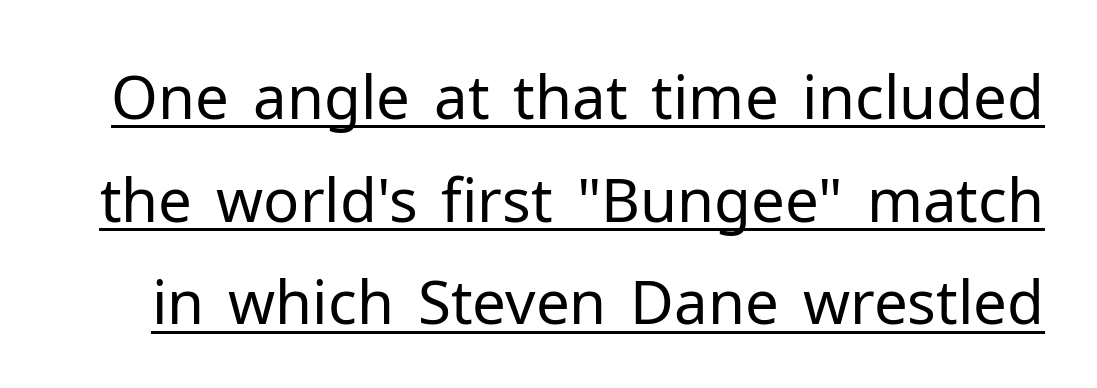
The image shows 60 px regular-weight sans-serif type, upright; set line spacing 1.71x, normal letter spacing, underlined; low stroke contrast and a medium x-height.
